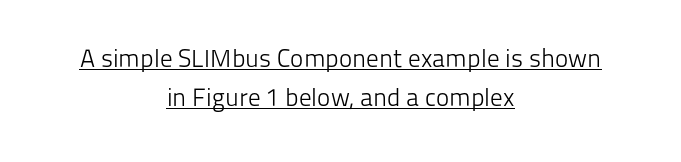
{"italic": "no", "bold": "no", "underline": "yes", "align": "center", "line_spacing": "normal", "line_spacing_ratio": 1.57, "letter_spacing": "normal", "letter_spacing_em": 0.0, "glyph_px": 25}
